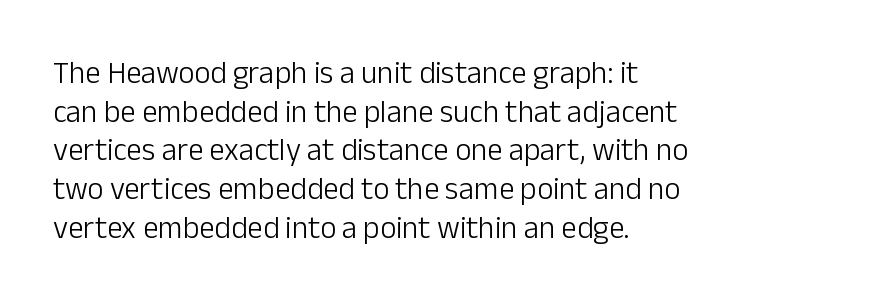
Has an underline been added? It has not. Stem width sits at or under what a default text font uses. Compared with a centered layout, this one pins lines to the left instead. Line spacing here is normal. Honestly, the letter spacing is just normal — you wouldn't notice it. These lines are rendered in a variable-pitch font.
